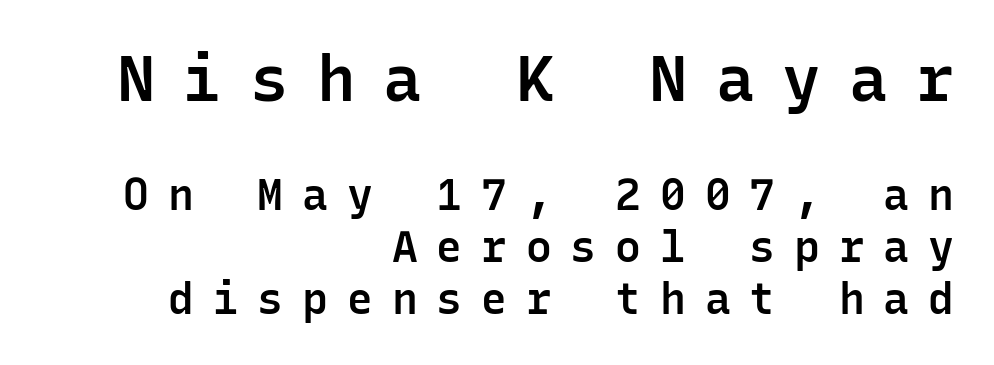
Q: Is the text bold? A: Semi-bold.
Q: Is the text italic (slanted)? A: No, it is upright.
Q: Is the typeface a serif or a sans-serif typeface? A: Sans-serif.
Q: Is the text underlined? A: No.
Q: How is the paragraph aligned? A: Right-aligned.
Q: Is the spacing between letters normal or unusually wide? A: Unusually wide.
Q: Which block of text is set in a larger size, the first (top) or the second (bottom)? A: The first (top) one.
Q: Width (condensed, normal, or wide)? A: Normal.
Q: Stroke contrast? A: Low.
Q: x-height? A: Medium.
Q: Monospaced? A: Yes.
